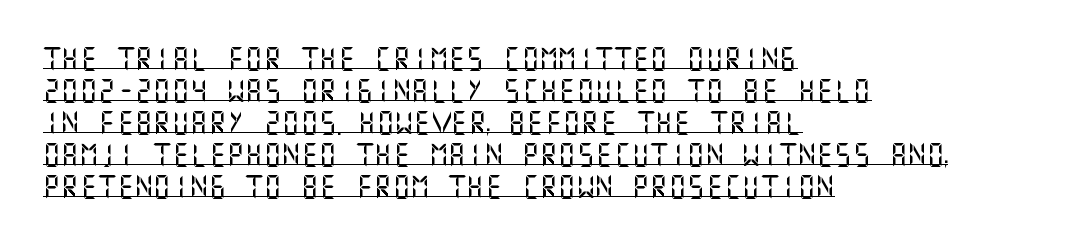
The image shows 23 px text type, upright; set left-aligned, normal line spacing (1.39x), normal letter spacing, underlined.
